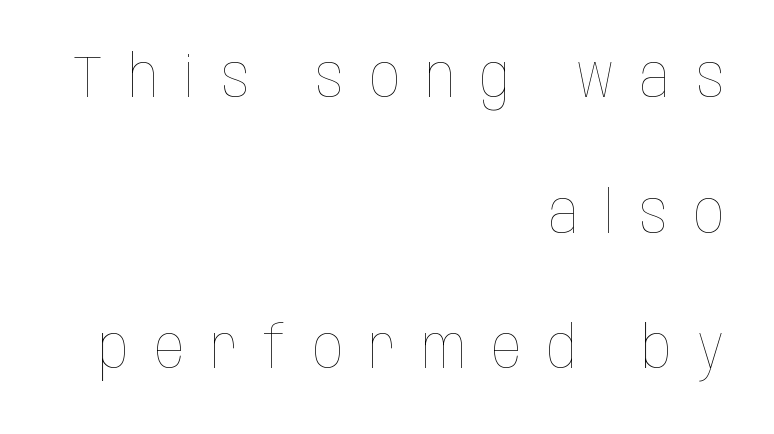
Q: Is the text bold? A: No.
Q: Is the text italic (slanted)? A: No, it is upright.
Q: Is the text underlined? A: No.
Q: How is the paragraph aligned? A: Right-aligned.
Q: Is the spacing between letters normal or unusually wide? A: Unusually wide.
Q: Is the spacing between lines tight, normal or loose? A: Loose.
Q: Width (condensed, normal, or wide)? A: Condensed.
Q: Stroke contrast? A: Low.
Q: x-height? A: Large.
Q: Monospaced? A: No.
